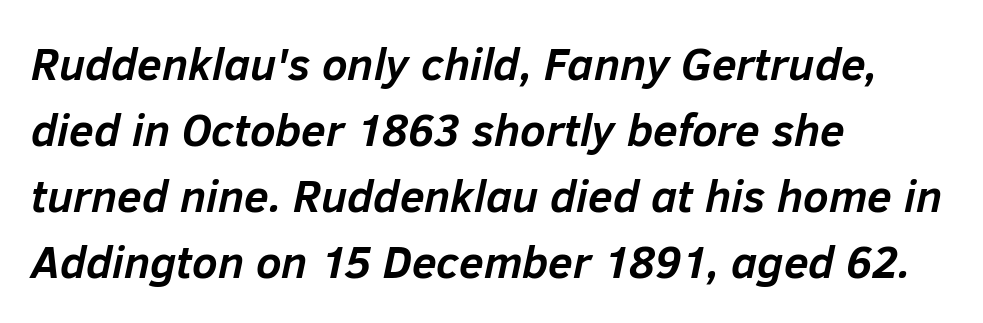
Q: Is the text bold? A: Yes.
Q: Is the text italic (slanted)? A: Yes, it leans right by about 12 degrees.
Q: Is the text underlined? A: No.
Q: How is the paragraph aligned? A: Left-aligned.
Q: Is the spacing between letters normal or unusually wide? A: Normal.
Q: Is the spacing between lines tight, normal or loose? A: Normal.
Q: Width (condensed, normal, or wide)? A: Normal.
Q: Stroke contrast? A: Low.
Q: x-height? A: Medium.
Q: Monospaced? A: No.
